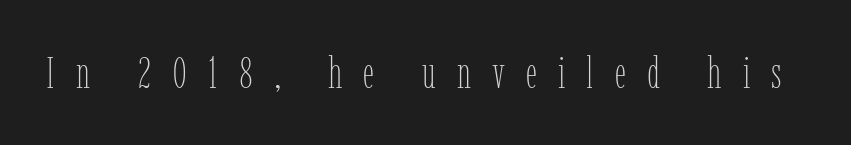
{"italic": "no", "bold": "no", "weight": "thin", "width": "condensed", "stroke_contrast": "low", "x_height": "medium", "monospaced": "no", "underline": "no", "letter_spacing": "wide", "letter_spacing_em": 0.48, "glyph_px": 44}
